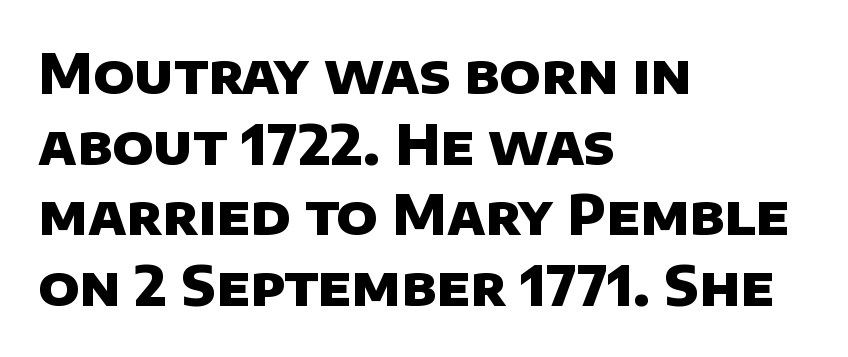
Q: Is the text bold? A: Yes.
Q: Is the typeface a serif or a sans-serif typeface? A: Sans-serif.
Q: Is the text underlined? A: No.
Q: How is the paragraph aligned? A: Left-aligned.
Q: Is the spacing between letters normal or unusually wide? A: Normal.
Q: Is the spacing between lines tight, normal or loose? A: Normal.
Q: Width (condensed, normal, or wide)? A: Normal.
Q: Stroke contrast? A: Low.
Q: x-height? A: Large.
Q: Monospaced? A: No.
